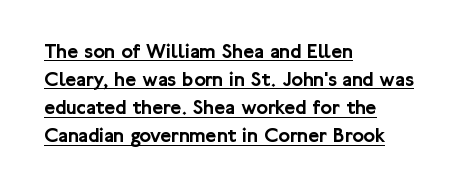
Q: Is the text italic (slanted)? A: No, it is upright.
Q: Is the text underlined? A: Yes.
Q: How is the paragraph aligned? A: Left-aligned.
Q: Is the spacing between letters normal or unusually wide? A: Normal.
Q: Is the spacing between lines tight, normal or loose? A: Normal.
